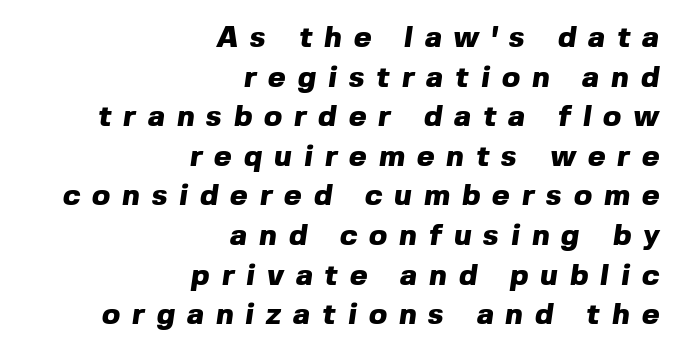
This rendering widens character spacing well past its baseline value. The lines in this sample share a right terminus and differ only in where they begin. What weight is shown? A full bold with thick strokes. The font family rendered here belongs to the sans-serif group. The passage shown is typed in a proportional face where columns would drift. Does the leading feel generous? No, just average.
